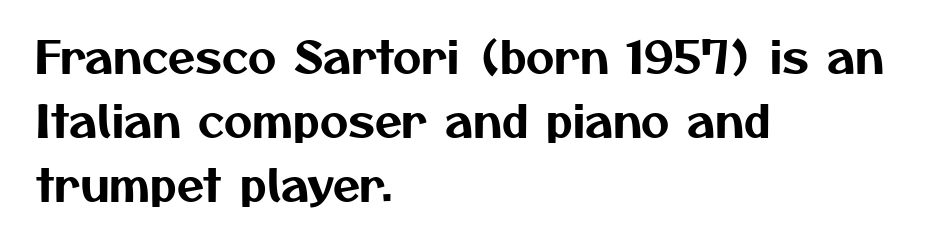
A typesetter would call this proportional, since set widths differ per character. Successive baselines arrive at the customary interval. The typesetter chose a ragged-right arrangement here. The passage shown is not underscored anywhere. Serif or sans? Sans — the stroke terminals are bare. Nobody touched the tracking dial on this one.
